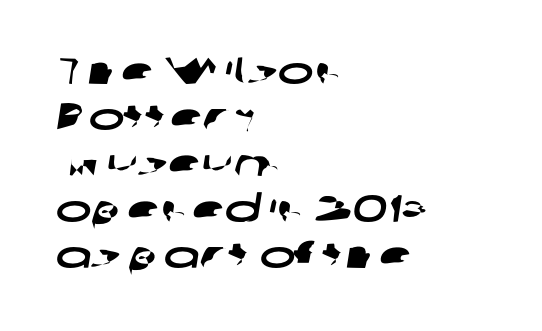
The image shows 38 px wide sans-serif type; set left-aligned, line spacing 1.21x, normal letter spacing, not underlined; low stroke contrast and a medium x-height.
